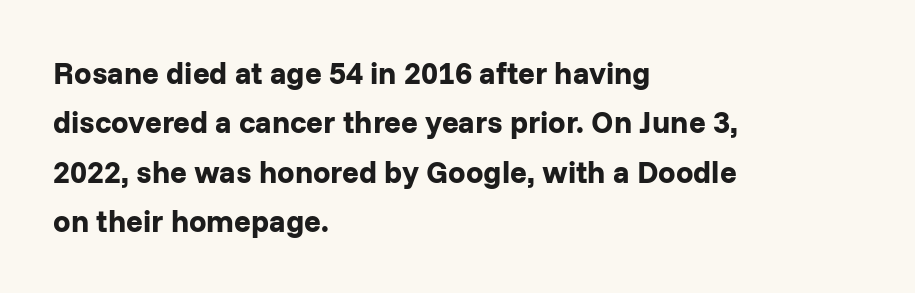
The image shows 31 px bold sans-serif type, upright; set left-aligned, normal line spacing (1.59x), normal letter spacing, not underlined; low stroke contrast and a medium x-height.
